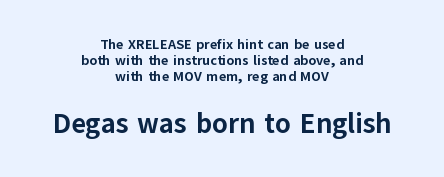
This sample has the flowing, uneven cadence of proportional lettering. On the weight axis this lands at bold, roughly 700. The font family rendered here belongs to the sans-serif group. Underlining? Definitely not there. There is no visible air inserted between adjacent glyphs.
